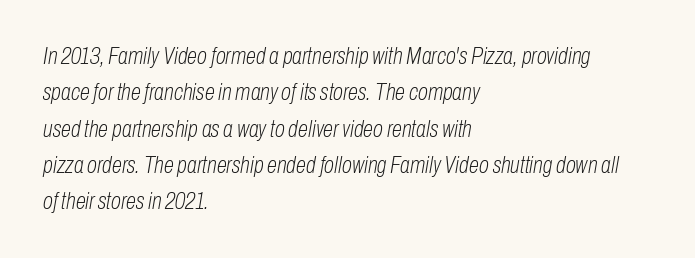
The image shows 23 px text type, italic (leaning right); set left-aligned, normal line spacing (1.58x), normal letter spacing, not underlined.
